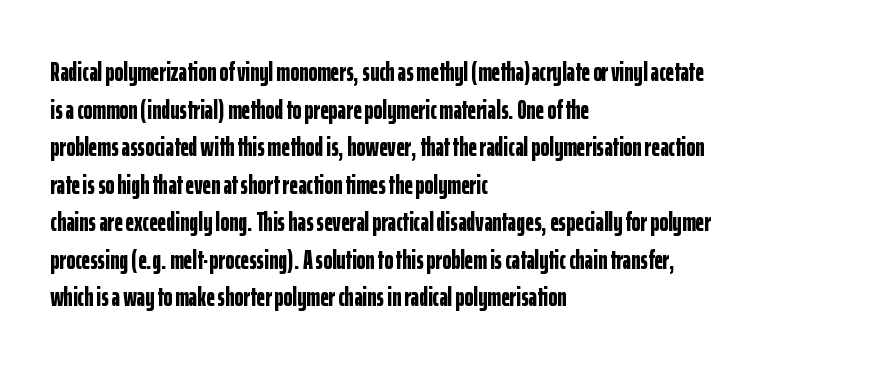
Q: Is the text bold? A: Yes.
Q: Is the text italic (slanted)? A: No, it is upright.
Q: Is the text underlined? A: No.
Q: How is the paragraph aligned? A: Left-aligned.
Q: Is the spacing between letters normal or unusually wide? A: Normal.
Q: Is the spacing between lines tight, normal or loose? A: Normal.
